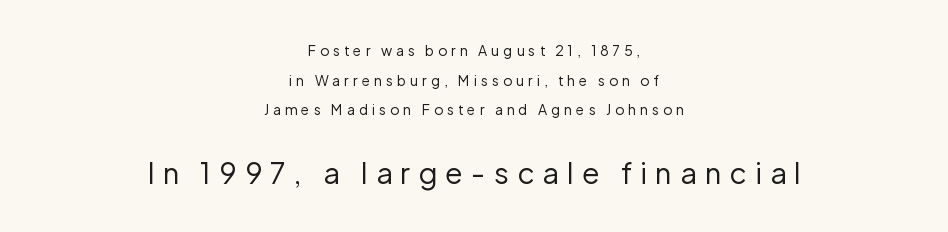
Q: Is the text bold? A: No.
Q: Is the text italic (slanted)? A: No, it is upright.
Q: Is the typeface a serif or a sans-serif typeface? A: Sans-serif.
Q: Is the text underlined? A: No.
Q: How is the paragraph aligned? A: Centered.
Q: Is the spacing between letters normal or unusually wide? A: Unusually wide.
Q: Is the spacing between lines tight, normal or loose? A: Loose.
Q: Which block of text is set in a larger size, the first (top) or the second (bottom)? A: The second (bottom) one.
Q: Width (condensed, normal, or wide)? A: Normal.
Q: Stroke contrast? A: Low.
Q: x-height? A: Medium.
Q: Monospaced? A: No.
